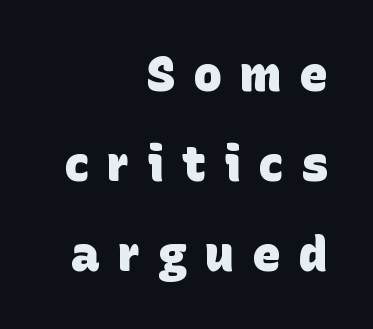
Q: Is the text bold? A: Yes.
Q: Is the typeface a serif or a sans-serif typeface? A: Sans-serif.
Q: Is the text underlined? A: No.
Q: How is the paragraph aligned? A: Right-aligned.
Q: Is the spacing between letters normal or unusually wide? A: Unusually wide.
Q: Width (condensed, normal, or wide)? A: Normal.
Q: Stroke contrast? A: Low.
Q: x-height? A: Large.
Q: Monospaced? A: No.
